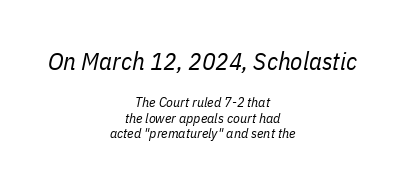
The words here are not underlined. Characters follow at the spacing the type designer built in. The lines in this sample share a center point and differ in where they start and stop. Would a proofreader flag this as italicized? Yes. Size hierarchy here favors the leading block over the trailing one. Quick note: interline space is minimal.
